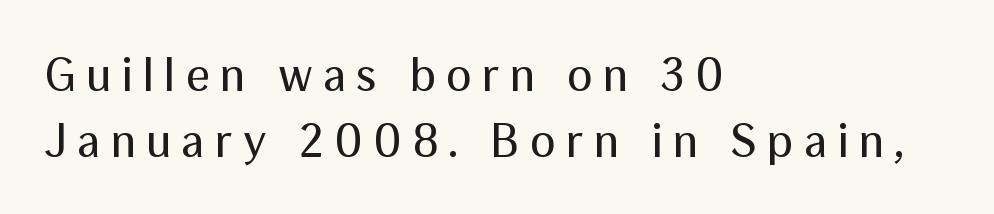
The space beneath each line is pristine and unruled. Is there much room between lines? A standard amount, neither cramped nor airy. The setting favours the left margin, as ordinary paragraphs usually do. Designer's note — italics off, roman on.
